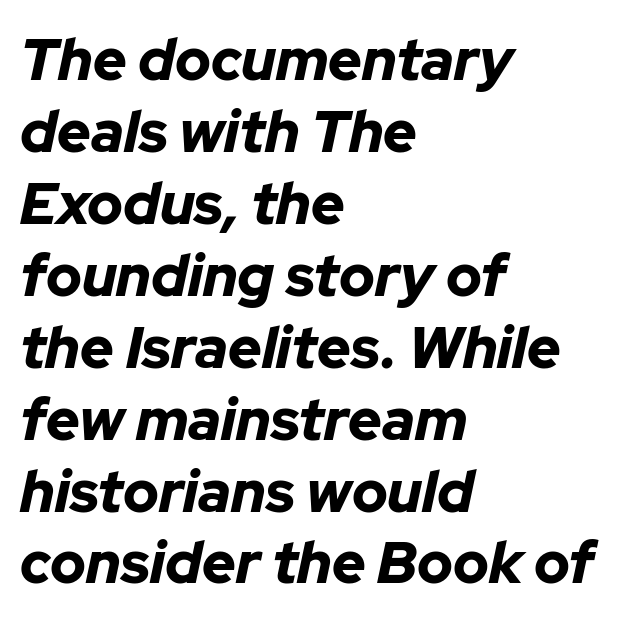
Q: Is the text bold? A: Yes.
Q: Is the text italic (slanted)? A: Yes, it leans right by about 12 degrees.
Q: Is the text underlined? A: No.
Q: How is the paragraph aligned? A: Left-aligned.
Q: Is the spacing between letters normal or unusually wide? A: Normal.
Q: Width (condensed, normal, or wide)? A: Normal.
Q: Stroke contrast? A: Low.
Q: x-height? A: Medium.
Q: Monospaced? A: No.
